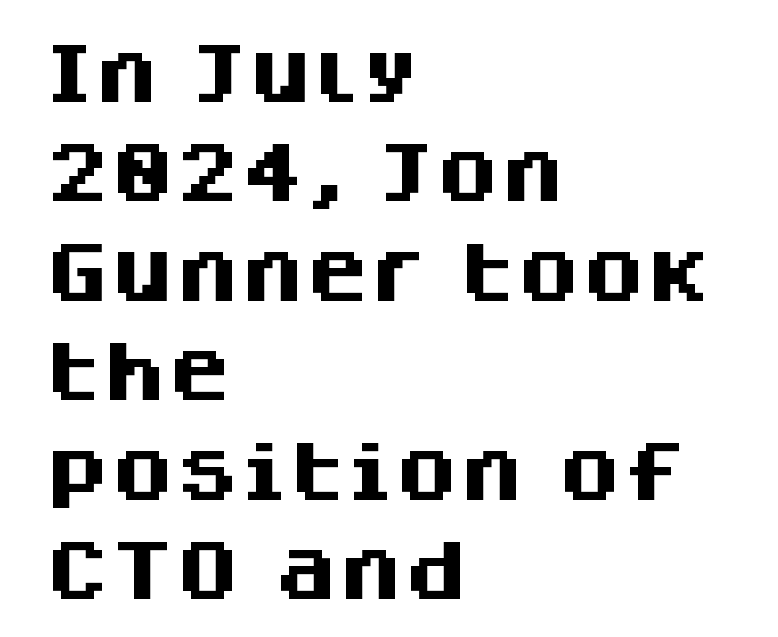
{"serif": "no", "italic": "no", "bold": "yes", "weight": "heavy", "width": "normal", "stroke_contrast": "medium", "x_height": "large", "monospaced": "no", "underline": "no", "align": "left", "line_spacing": "normal", "line_spacing_ratio": 1.53, "letter_spacing": "normal", "letter_spacing_em": 0.0, "glyph_px": 65}
